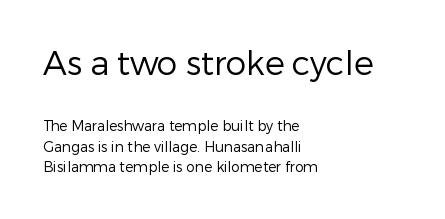
The image shows 33 px regular-weight sans-serif type, upright; set left-aligned, normal line spacing (1.45x), normal letter spacing, not underlined; the first (top) block is 2.36x larger; low stroke contrast and a medium x-height.
